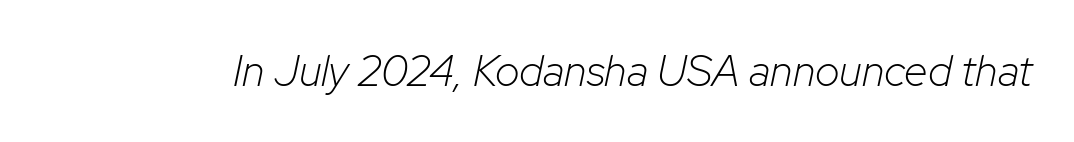
Q: Is the text bold? A: No.
Q: Is the text italic (slanted)? A: Yes, it leans right by about 12 degrees.
Q: Is the text underlined? A: No.
Q: Is the spacing between letters normal or unusually wide? A: Normal.
Q: Width (condensed, normal, or wide)? A: Normal.
Q: Stroke contrast? A: Low.
Q: x-height? A: Medium.
Q: Monospaced? A: No.
